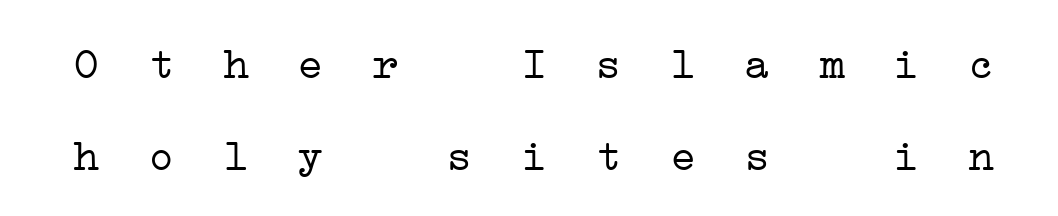
The image shows 44 px light, wide serif type, monospaced; set loose line spacing (2.08x), unusually wide letter spacing (+0.49 em), not underlined; low stroke contrast and a medium x-height.
